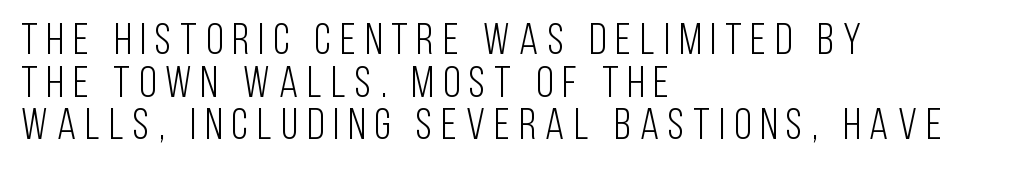
Substantial extra tracking has been applied to these lines. Proportional: the letters do not fall into vertical columns. This is not heavy type; no bold has been used. One glance says dense: line gaps are narrower than usual. Is there any slant? The stems are plumb. Unlike a traditional serif, this face leaves its strokes unadorned.
